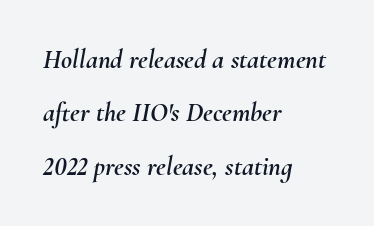
Standard letterfit; no display-style spreading of the glyphs. Check the space under the baseline: it is left empty. Baseline-to-baseline distance is far greater than the letter height. Is the block centered? No — it sits flush against the left margin.
